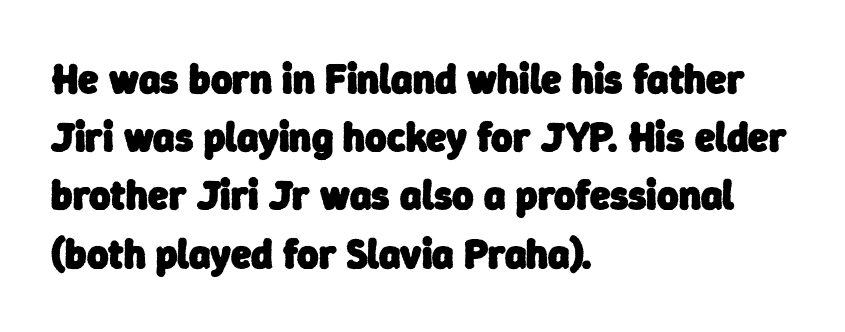
Each letter keeps its own natural width here, so spacing adapts to shape. The letterforms sit shoulder to shoulder at normal distance. Check where the strokes stop: nothing finishes them off — pure sans. Summary of vertical rhythm: regular, with standard interline spacing. Words float on clear page, feet unadorned. The lines are quadded left.
